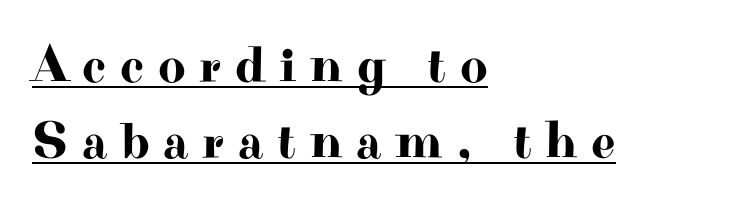
Q: Is the text italic (slanted)? A: No, it is upright.
Q: Is the typeface a serif or a sans-serif typeface? A: Serif.
Q: Is the text underlined? A: Yes.
Q: How is the paragraph aligned? A: Left-aligned.
Q: Is the spacing between letters normal or unusually wide? A: Unusually wide.
Q: Is the spacing between lines tight, normal or loose? A: Normal.
Q: Width (condensed, normal, or wide)? A: Wide.
Q: Stroke contrast? A: High.
Q: x-height? A: Small.
Q: Monospaced? A: No.
